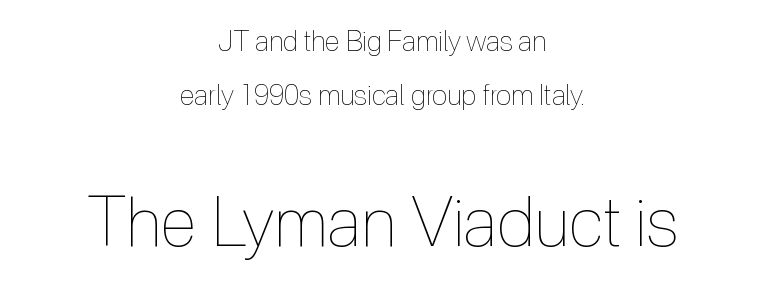
The image shows 69 px thin, condensed type, upright; set centered, loose line spacing (1.93x), normal letter spacing, not underlined; the second (bottom) block is 2.46x larger; a medium x-height.
